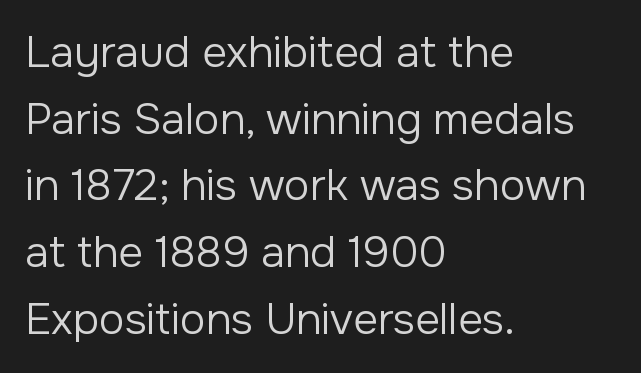
Nothing sits at the stroke ends, so this counts as sans-serif. The letters advance in unequal steps, a hallmark of proportional type. Here the glyphs are tracked normally, forming tight word shapes. The lettering stays uniformly vertical, giving the passage a roman look. The face looks like a standard text weight, possibly lighter. This rendering uses left alignment, leaving the right contour irregular.
